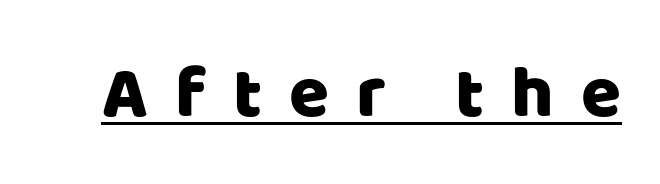
Nothing sits at the stroke ends, so this counts as sans-serif. These lines were composed using upright roman letters. A continuous stroke trails under the words, as in a hyperlink. Someone cranked the tracking dial way up on this one. The face used here is proportionally spaced, like ordinary book or web type.
